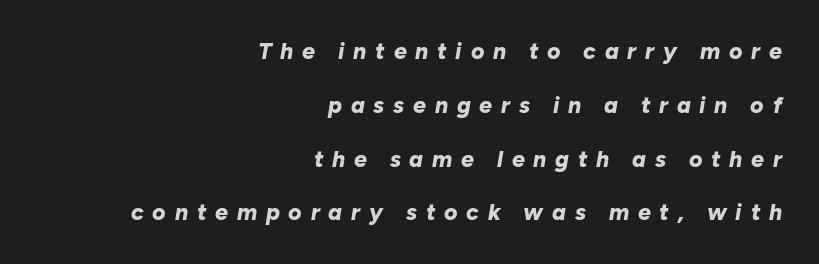
The image shows 23 px bold type, italic (leaning right); set right-aligned, loose line spacing (2.34x), unusually wide letter spacing (+0.38 em), not underlined.
